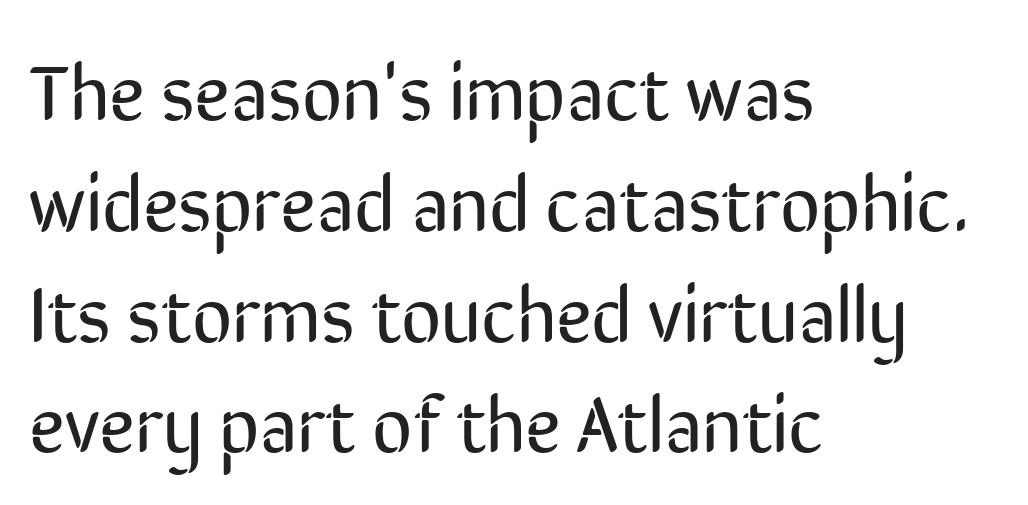
{"serif": "no", "italic": "no", "bold": "no", "weight": "regular", "width": "condensed", "stroke_contrast": "low", "x_height": "medium", "monospaced": "no", "underline": "no", "align": "left", "line_spacing": "normal", "line_spacing_ratio": 1.42, "letter_spacing": "normal", "letter_spacing_em": 0.0, "glyph_px": 78}
